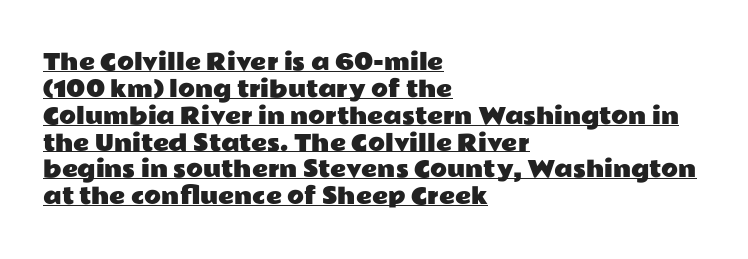
{"italic": "no", "underline": "yes", "align": "left", "line_spacing_ratio": 1.22, "letter_spacing": "normal", "letter_spacing_em": 0.0, "glyph_px": 22}
